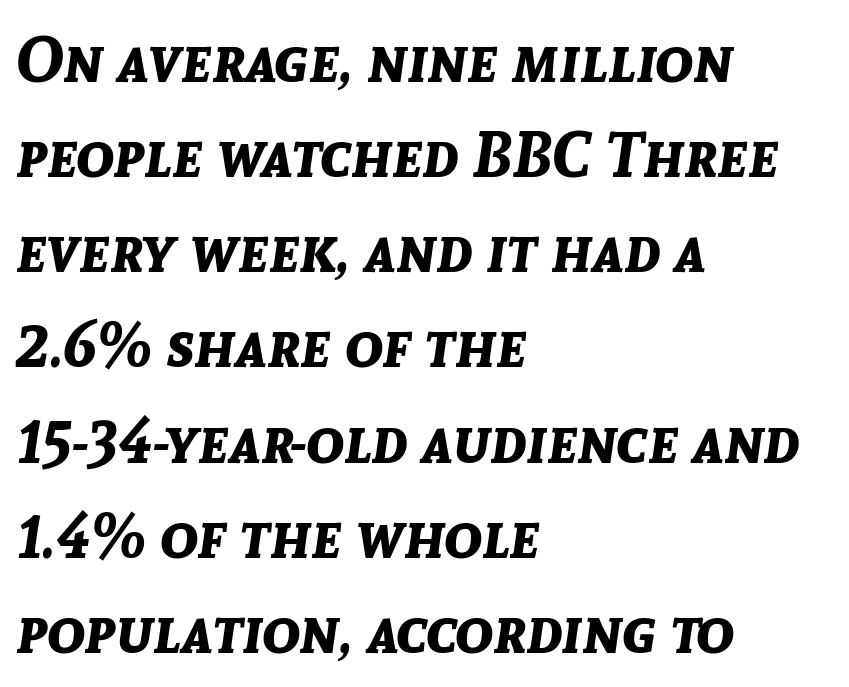
Spacing verdict: proportional, widths tailored to each character. Notice how the stems are inclined rather than vertical — that's the hallmark of italics. The letters sit at their default tracking, neither squeezed nor spread. A typesetter would call this leading conventional body-copy spacing.
